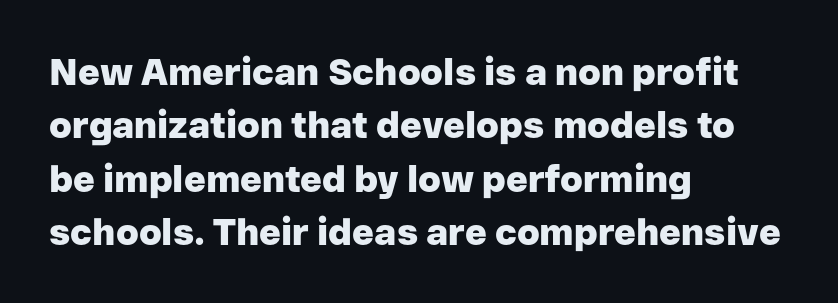
{"serif": "no", "italic": "no", "bold": "yes", "weight": "heavy", "width": "normal", "stroke_contrast": "low", "x_height": "medium", "monospaced": "no", "underline": "no", "align": "left", "line_spacing": "normal", "line_spacing_ratio": 1.44, "letter_spacing": "normal", "letter_spacing_em": 0.0, "glyph_px": 37}
